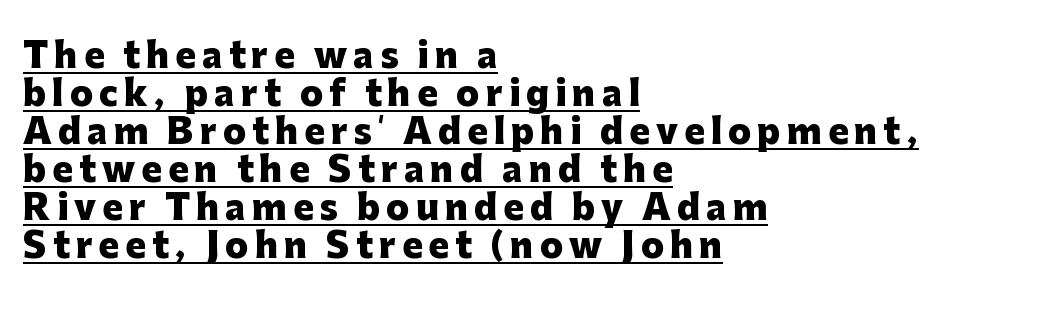
Pretty heavy lettering here — definitely bold. A sans-serif font was chosen for this passage. Is there any slant? The stems are plumb. Closely set lines give the paragraph a compact silhouette. This sample is left-justified, so line endings fall wherever the words run out.
